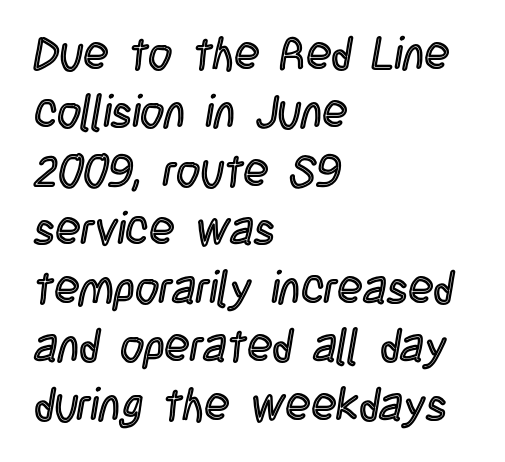
The image shows 46 px condensed type; set left-aligned, normal line spacing (1.27x), normal letter spacing, not underlined; a large x-height.
